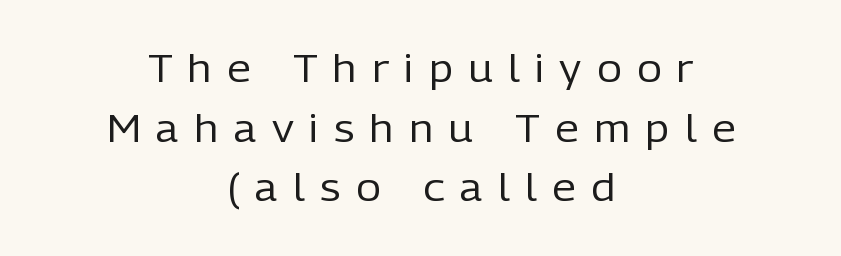
Q: Is the text bold? A: No.
Q: Is the text italic (slanted)? A: No, it is upright.
Q: Is the typeface a serif or a sans-serif typeface? A: Sans-serif.
Q: Is the text underlined? A: No.
Q: How is the paragraph aligned? A: Centered.
Q: Is the spacing between letters normal or unusually wide? A: Unusually wide.
Q: Is the spacing between lines tight, normal or loose? A: Normal.
Q: Width (condensed, normal, or wide)? A: Normal.
Q: Stroke contrast? A: Low.
Q: x-height? A: Medium.
Q: Monospaced? A: No.
